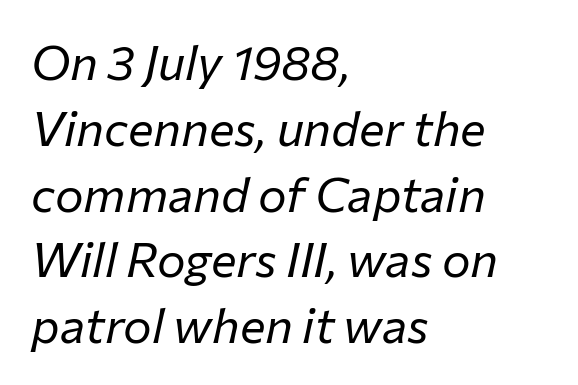
Horizontal bands of white between lines are of average thickness. Do the characters align in a grid? No, the font is proportional. Just letters on the line, the space beneath them empty. The strokes carry an ordinary text weight at most. Line starts are locked; line ends wander.
